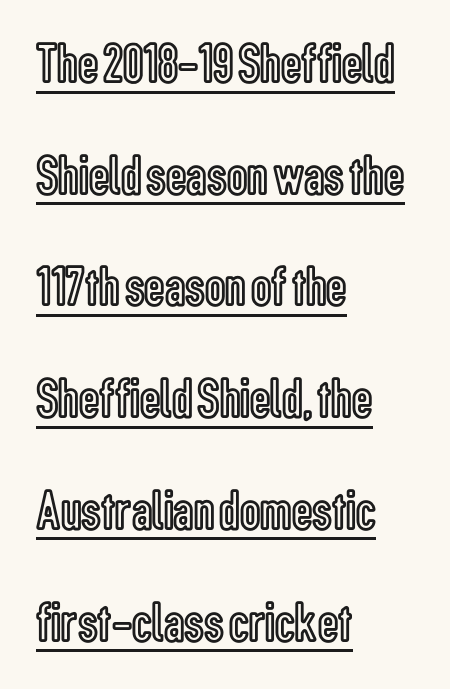
{"italic": "no", "width": "condensed", "x_height": "medium", "monospaced": "no", "underline": "yes", "align": "left", "line_spacing": "loose", "line_spacing_ratio": 1.96, "letter_spacing": "normal", "letter_spacing_em": 0.0, "glyph_px": 57}
